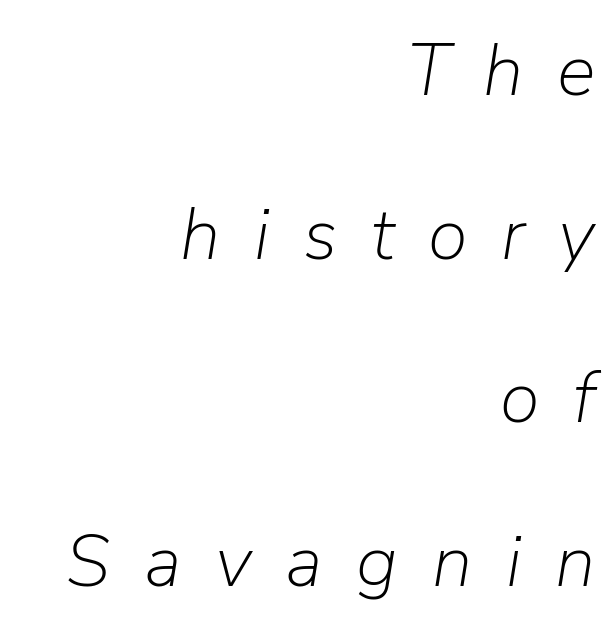
The gap between lines stays unmarked. Slant detected: the letters are inclined. A light-to-regular cut is what we see here. Honestly, the rows look like they've been pulled way apart.
